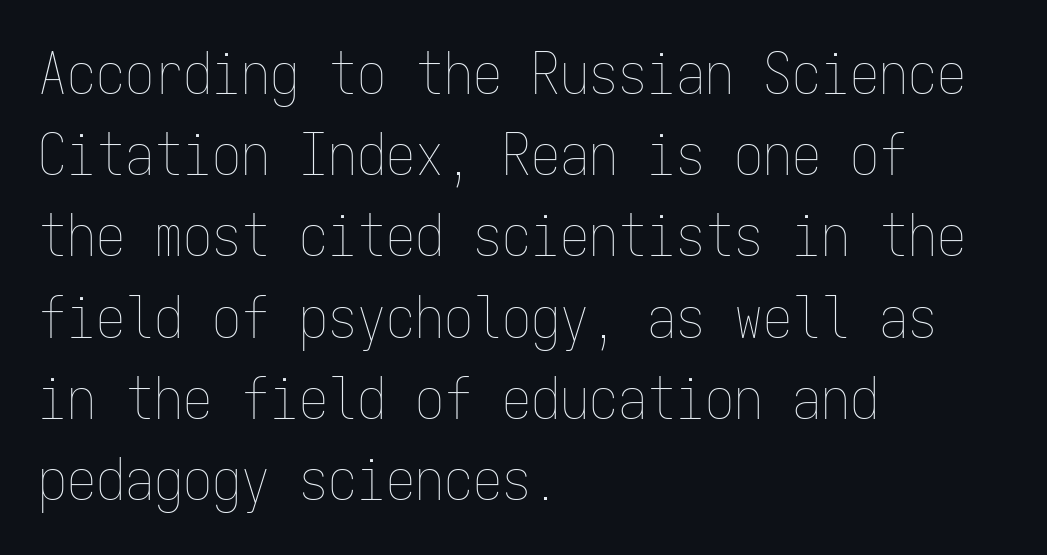
{"italic": "no", "bold": "no", "weight": "thin", "width": "condensed", "stroke_contrast": "low", "x_height": "medium", "monospaced": "yes", "underline": "no", "align": "left", "line_spacing": "normal", "line_spacing_ratio": 1.4, "letter_spacing": "normal", "letter_spacing_em": 0.0, "glyph_px": 58}
